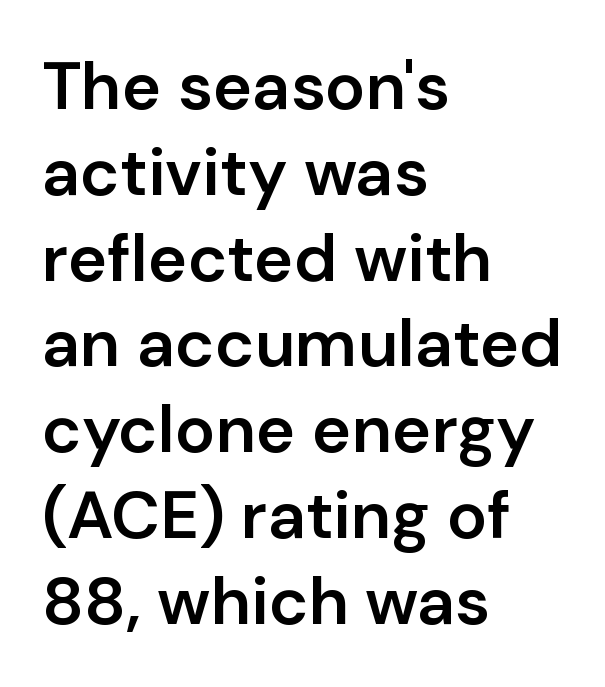
A typesetter would mark this as roman, not italic. A somewhat darkened texture: the type is semibold rather than bold. These lines are set flush left with a ragged right edge. Here the designer chose a conventional face with non-uniform glyph widths.
